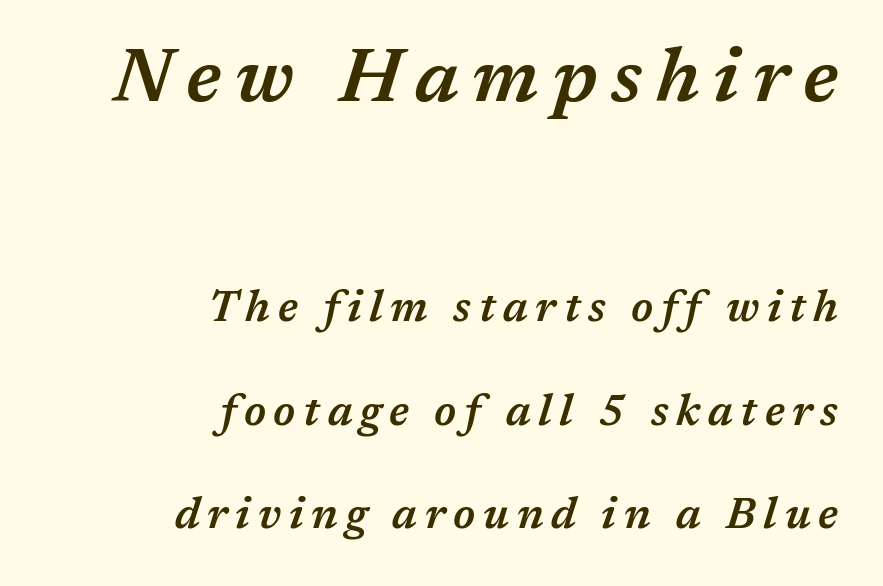
The compositor pushed each line to the right boundary. Vertical spacing — loose. The lettering tilts uniformly, giving the passage an italic look. Which chunk is bigger? The first one — the top block dwarfs the bottom.
